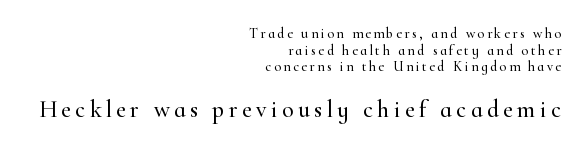
Line ends are locked; line starts wander. The rendering enlarges the type as you move from the upper chunk to the lower. Upright lettering throughout. Check under the words: just untouched page.
